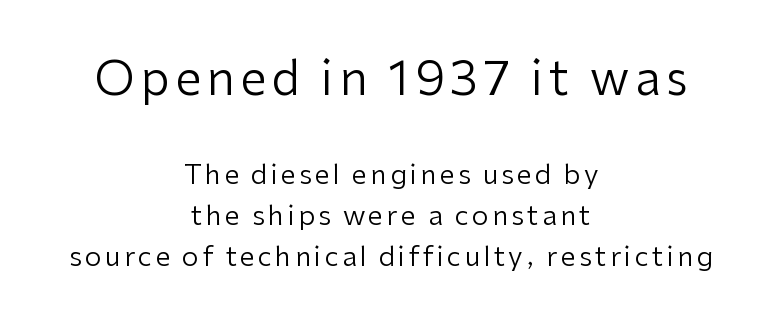
Q: Is the text bold? A: No.
Q: Is the text italic (slanted)? A: No, it is upright.
Q: Is the typeface a serif or a sans-serif typeface? A: Sans-serif.
Q: Is the text underlined? A: No.
Q: How is the paragraph aligned? A: Centered.
Q: Is the spacing between lines tight, normal or loose? A: Normal.
Q: Which block of text is set in a larger size, the first (top) or the second (bottom)? A: The first (top) one.
Q: Width (condensed, normal, or wide)? A: Normal.
Q: Stroke contrast? A: Low.
Q: x-height? A: Medium.
Q: Monospaced? A: No.
